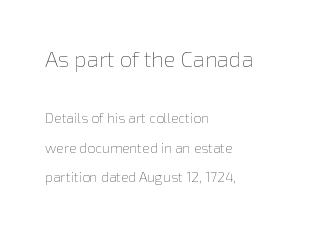
The image shows 22 px text type, upright; set left-aligned, loose line spacing (2.11x), normal letter spacing, not underlined; the first (top) block is 1.57x larger.
